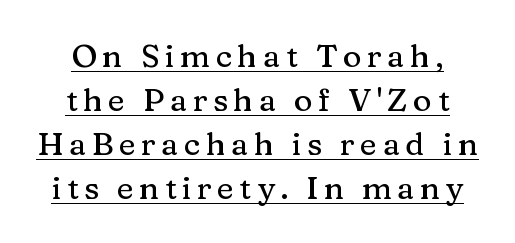
{"serif": "yes", "italic": "no", "width": "normal", "stroke_contrast": "medium", "x_height": "medium", "monospaced": "no", "underline": "yes", "line_spacing": "normal", "line_spacing_ratio": 1.37, "glyph_px": 32}
